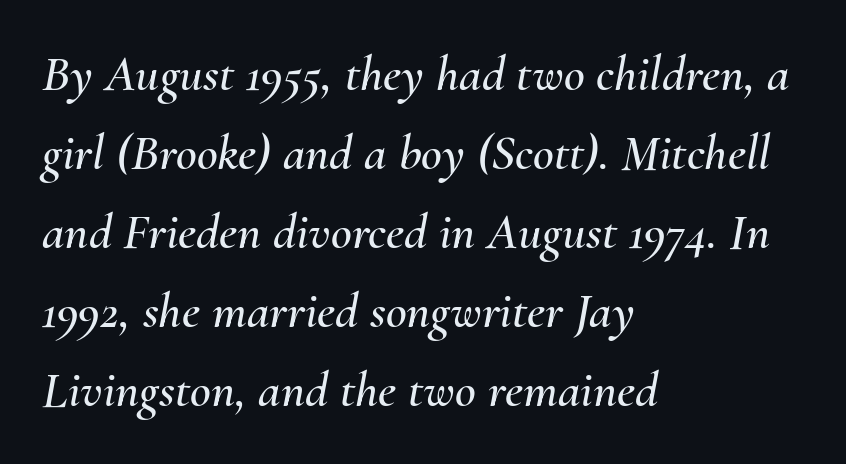
Letter spacing: default. The vertical gap from one line to the next is medium. A student would call this left alignment; a typographer would say flush left, rag right. The passage shown is typed in a proportional face where columns would drift. The zone under the glyphs is completely vacant. If you drew a line through each stem, it would be angled.
